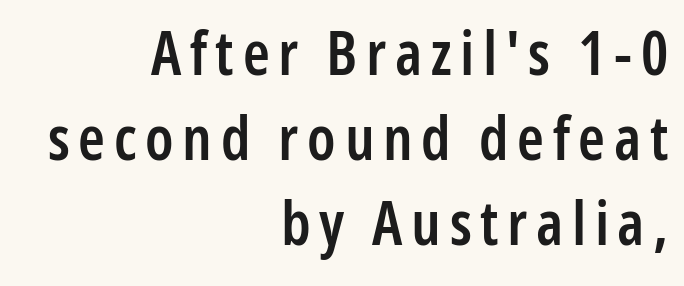
Q: Is the text bold? A: Semi-bold.
Q: Is the text italic (slanted)? A: No, it is upright.
Q: Is the typeface a serif or a sans-serif typeface? A: Sans-serif.
Q: Is the text underlined? A: No.
Q: How is the paragraph aligned? A: Right-aligned.
Q: Is the spacing between lines tight, normal or loose? A: Normal.
Q: Width (condensed, normal, or wide)? A: Condensed.
Q: Stroke contrast? A: Low.
Q: x-height? A: Medium.
Q: Monospaced? A: No.
